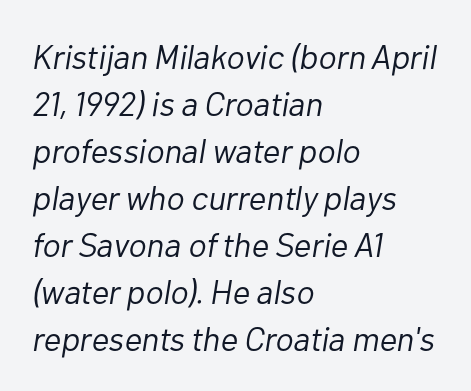
Q: Is the text bold? A: No.
Q: Is the text italic (slanted)? A: Yes, it leans right by about 10 degrees.
Q: Is the text underlined? A: No.
Q: How is the paragraph aligned? A: Left-aligned.
Q: Is the spacing between letters normal or unusually wide? A: Normal.
Q: Is the spacing between lines tight, normal or loose? A: Normal.
Q: Width (condensed, normal, or wide)? A: Normal.
Q: Stroke contrast? A: Low.
Q: x-height? A: Medium.
Q: Monospaced? A: No.
